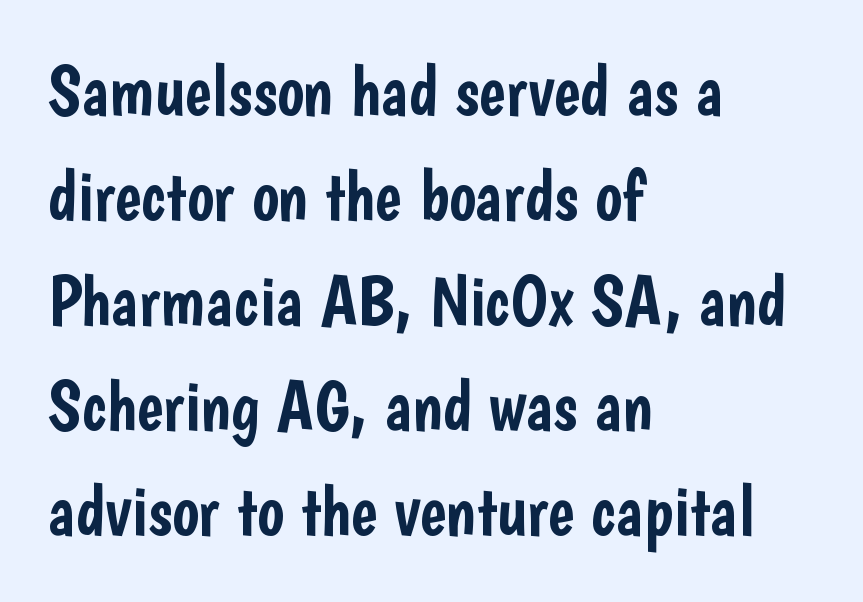
Q: Is the text italic (slanted)? A: No, it is upright.
Q: Is the typeface a serif or a sans-serif typeface? A: Sans-serif.
Q: Is the text underlined? A: No.
Q: How is the paragraph aligned? A: Left-aligned.
Q: Is the spacing between letters normal or unusually wide? A: Normal.
Q: Is the spacing between lines tight, normal or loose? A: Normal.
Q: Width (condensed, normal, or wide)? A: Condensed.
Q: Stroke contrast? A: Low.
Q: x-height? A: Medium.
Q: Monospaced? A: No.
